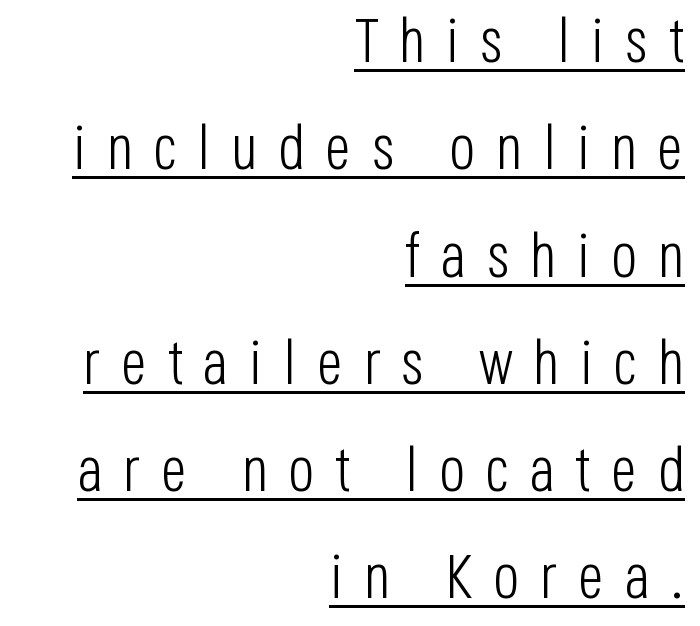
{"serif": "no", "italic": "no", "bold": "no", "weight": "light", "width": "condensed", "stroke_contrast": "low", "x_height": "large", "monospaced": "no", "underline": "yes", "align": "right", "line_spacing_ratio": 1.73, "letter_spacing": "wide", "letter_spacing_em": 0.33, "glyph_px": 62}
